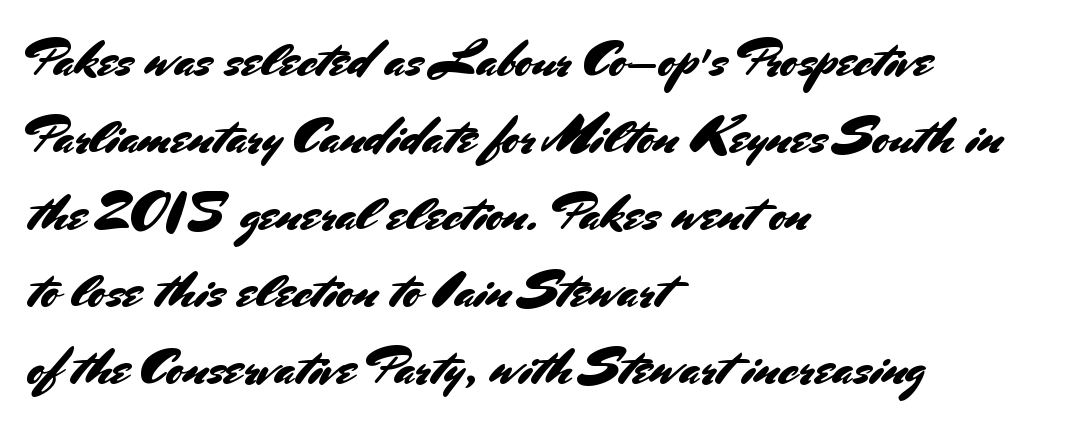
{"serif": "no", "width": "normal", "stroke_contrast": "medium", "x_height": "small", "monospaced": "no", "underline": "no", "align": "left", "line_spacing": "normal", "line_spacing_ratio": 1.48, "letter_spacing": "normal", "letter_spacing_em": 0.0, "glyph_px": 52}
